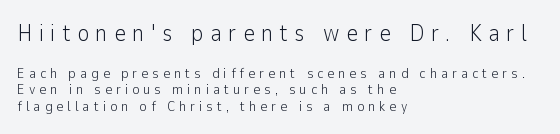
Q: Is the text bold? A: No.
Q: Is the text italic (slanted)? A: No, it is upright.
Q: Is the text underlined? A: No.
Q: How is the paragraph aligned? A: Left-aligned.
Q: Is the spacing between letters normal or unusually wide? A: Unusually wide.
Q: Which block of text is set in a larger size, the first (top) or the second (bottom)? A: The first (top) one.
